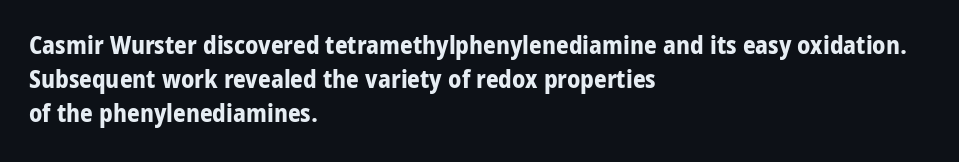
{"italic": "no", "bold": "yes", "underline": "no", "align": "left", "line_spacing": "normal", "line_spacing_ratio": 1.37, "letter_spacing": "normal", "letter_spacing_em": 0.0, "glyph_px": 25}
